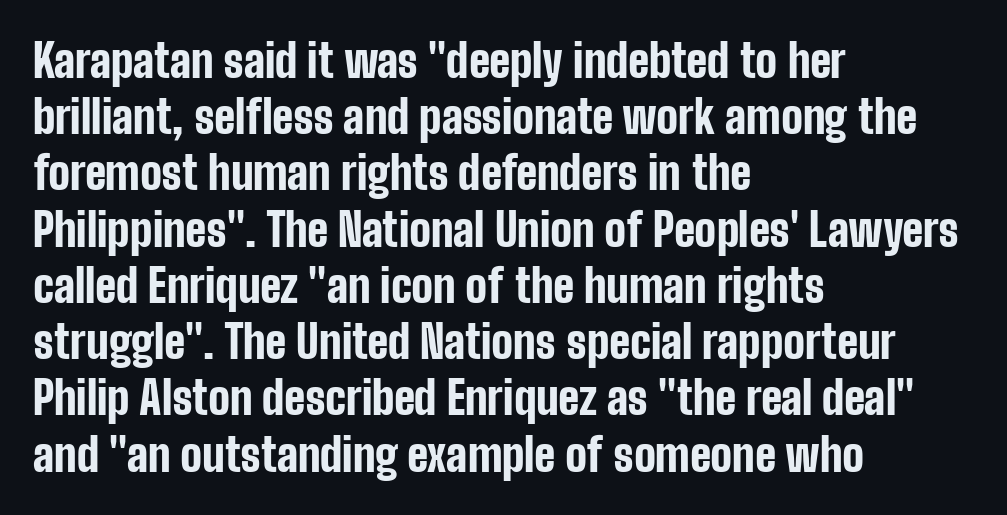
{"serif": "no", "italic": "no", "bold": "yes", "weight": "bold", "width": "condensed", "stroke_contrast": "low", "x_height": "medium", "monospaced": "no", "underline": "no", "align": "left", "line_spacing": "normal", "line_spacing_ratio": 1.25, "letter_spacing": "normal", "letter_spacing_em": 0.0, "glyph_px": 45}
